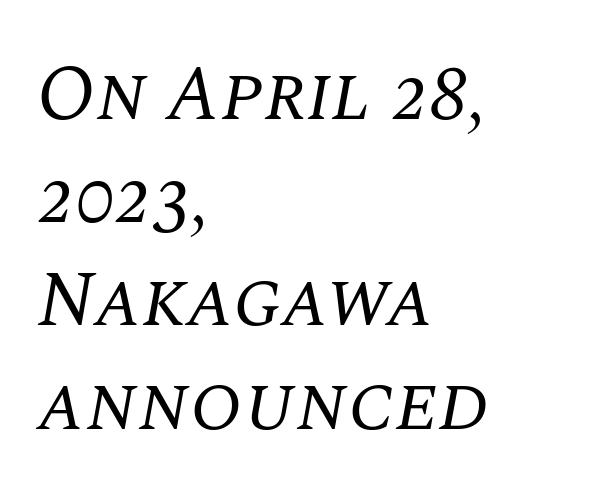
{"serif": "yes", "italic": "yes", "lean": "right", "slant_degrees": 10, "bold": "no", "weight": "regular", "width": "normal", "stroke_contrast": "medium", "x_height": "large", "monospaced": "no", "underline": "no", "align": "left", "line_spacing": "normal", "line_spacing_ratio": 1.34, "letter_spacing": "normal", "letter_spacing_em": 0.0, "glyph_px": 77}
